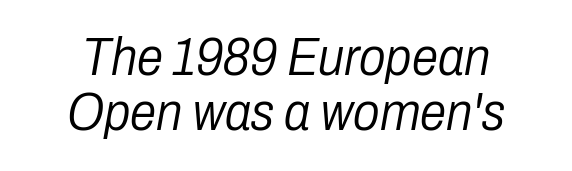
The image shows 53 px light, condensed type, italic (leaning right); set centered, tight line spacing (1.04x), normal letter spacing, not underlined; low stroke contrast and a medium x-height.
